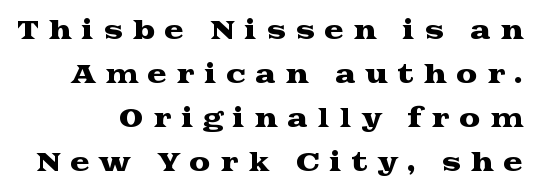
The image shows 24 px text type, upright; set line spacing 1.84x, unusually wide letter spacing (+0.39 em), not underlined.
